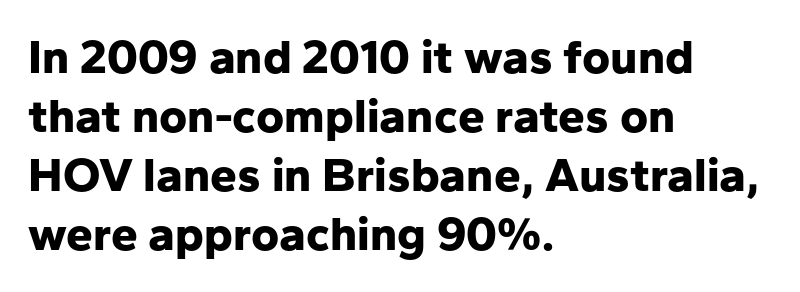
To sum up the face: it is a sans, with no serifs. Every row of glyphs begins at an identical x-position on the left. The line texture is even and compact thanks to regular tracking. Summary of weight: heavy, a full bold.
